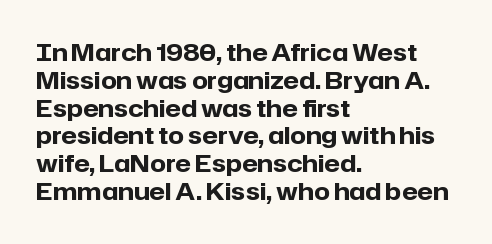
The image shows 23 px bold type, upright; set left-aligned, line spacing 1.21x, normal letter spacing, not underlined.
